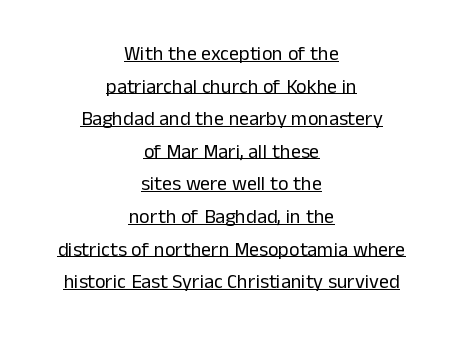
{"italic": "no", "bold": "no", "underline": "yes", "align": "center", "line_spacing": "normal", "line_spacing_ratio": 1.63, "letter_spacing": "normal", "letter_spacing_em": 0.0, "glyph_px": 20}
